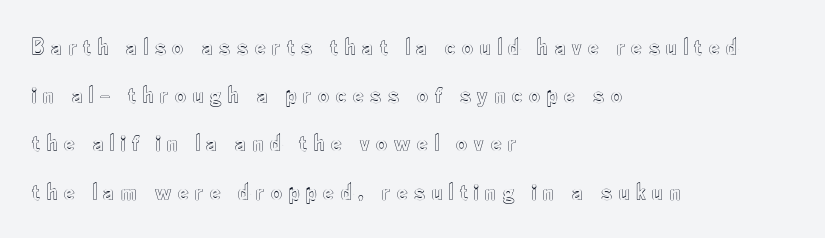
Quick note: interline space is abundant. The zone under the glyphs is completely vacant. Look at the tracking — it's clearly loosened, letters drifting apart. If you drew a ruler down the left edge, every line would touch it. Nope, not italic — everything's standing straight.
